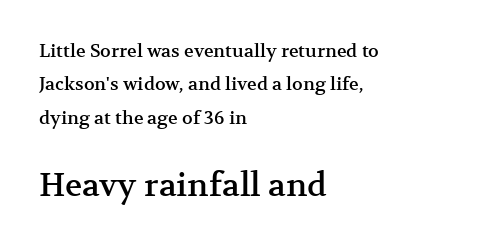
The axis of the letterforms is exactly vertical. Teacher's note: observe the even left margin — that is flush-left alignment. The characters display serif detailing at their extremities. There is no visible air inserted between adjacent glyphs.
